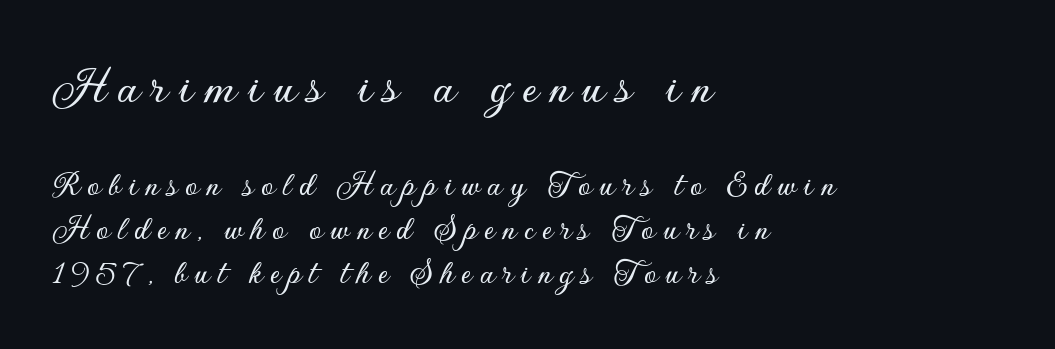
The image shows 54 px sans-serif type; set left-aligned, line spacing 1.23x, unusually wide letter spacing (+0.2 em), not underlined; the first (top) block is 1.5x larger; low stroke contrast and a small x-height.
